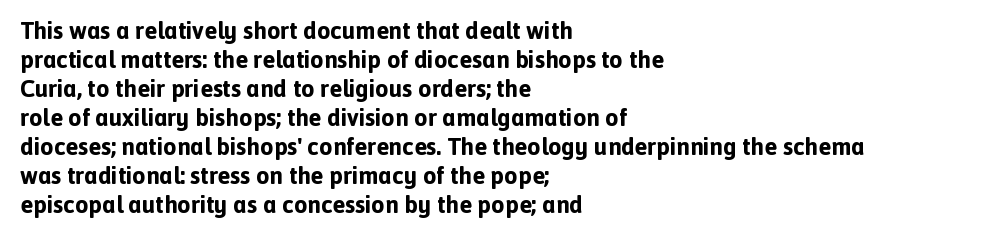
The image shows 24 px bold type, upright; set left-aligned, line spacing 1.21x, normal letter spacing, not underlined.
